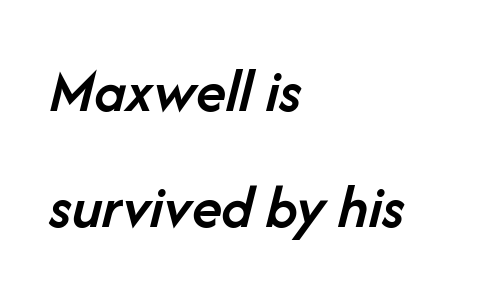
Q: Is the text bold? A: Semi-bold.
Q: Is the text italic (slanted)? A: Yes, it leans right by about 14 degrees.
Q: Is the text underlined? A: No.
Q: How is the paragraph aligned? A: Left-aligned.
Q: Is the spacing between letters normal or unusually wide? A: Normal.
Q: Width (condensed, normal, or wide)? A: Normal.
Q: Stroke contrast? A: Low.
Q: x-height? A: Medium.
Q: Monospaced? A: No.
